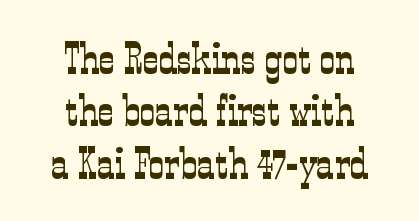
Q: Is the text bold? A: No.
Q: Is the text italic (slanted)? A: No, it is upright.
Q: Is the typeface a serif or a sans-serif typeface? A: Serif.
Q: Is the text underlined? A: No.
Q: How is the paragraph aligned? A: Centered.
Q: Is the spacing between letters normal or unusually wide? A: Normal.
Q: Width (condensed, normal, or wide)? A: Condensed.
Q: Stroke contrast? A: Low.
Q: x-height? A: Medium.
Q: Monospaced? A: No.
